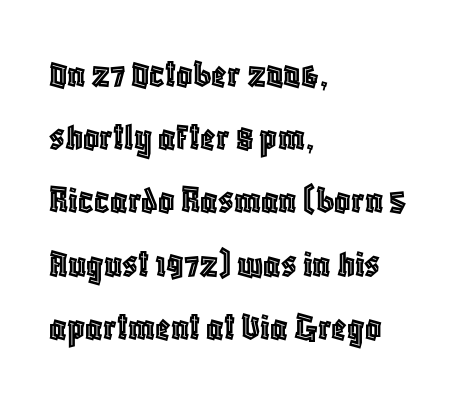
The image shows 40 px condensed type, upright; set left-aligned, normal line spacing (1.58x), normal letter spacing, not underlined; a large x-height.
